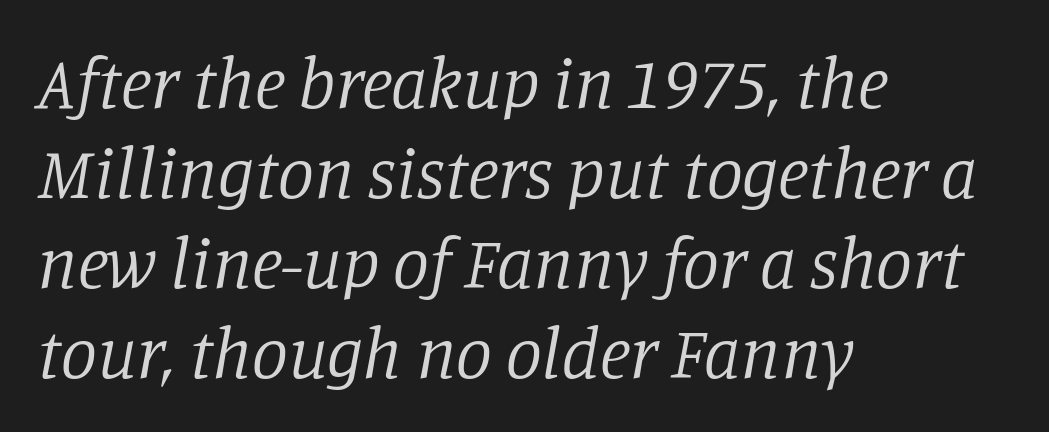
Q: Is the text bold? A: No.
Q: Is the text italic (slanted)? A: Yes, it leans right by about 11 degrees.
Q: Is the typeface a serif or a sans-serif typeface? A: Serif.
Q: Is the text underlined? A: No.
Q: How is the paragraph aligned? A: Left-aligned.
Q: Is the spacing between letters normal or unusually wide? A: Normal.
Q: Is the spacing between lines tight, normal or loose? A: Normal.
Q: Width (condensed, normal, or wide)? A: Normal.
Q: Stroke contrast? A: Low.
Q: x-height? A: Large.
Q: Monospaced? A: No.
